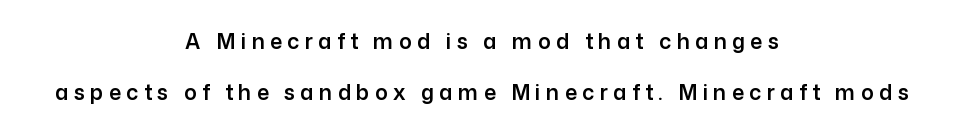
{"italic": "no", "underline": "no", "align": "center", "line_spacing": "loose", "line_spacing_ratio": 2.41, "letter_spacing": "wide", "letter_spacing_em": 0.26, "glyph_px": 21}
